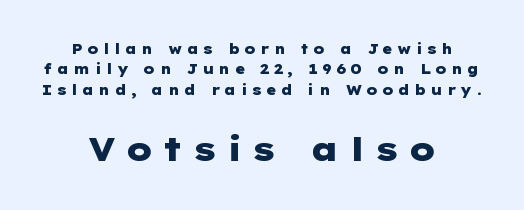
Q: Is the text bold? A: Yes.
Q: Is the text italic (slanted)? A: No, it is upright.
Q: Is the typeface a serif or a sans-serif typeface? A: Sans-serif.
Q: Is the text underlined? A: No.
Q: How is the paragraph aligned? A: Centered.
Q: Is the spacing between letters normal or unusually wide? A: Unusually wide.
Q: Is the spacing between lines tight, normal or loose? A: Normal.
Q: Which block of text is set in a larger size, the first (top) or the second (bottom)? A: The second (bottom) one.
Q: Width (condensed, normal, or wide)? A: Wide.
Q: Stroke contrast? A: Low.
Q: x-height? A: Medium.
